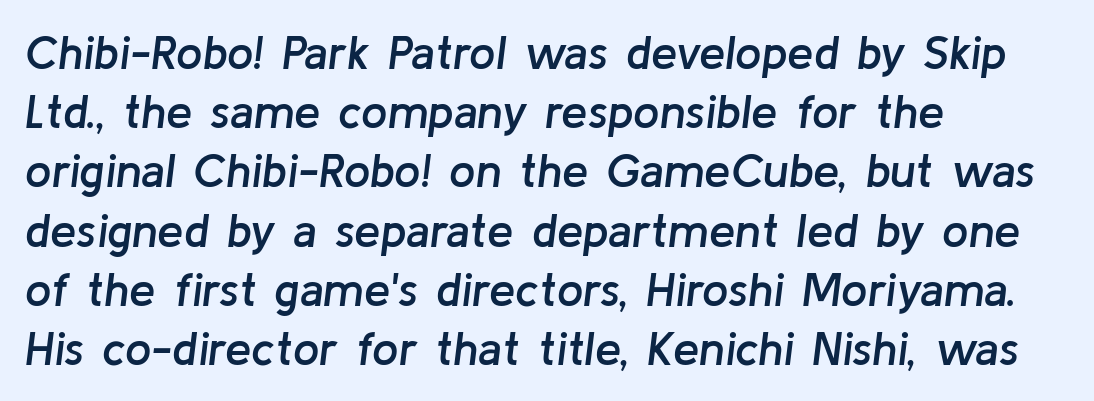
Q: Is the text bold? A: Semi-bold.
Q: Is the text italic (slanted)? A: Yes, it leans right by about 8 degrees.
Q: Is the text underlined? A: No.
Q: How is the paragraph aligned? A: Left-aligned.
Q: Is the spacing between letters normal or unusually wide? A: Normal.
Q: Is the spacing between lines tight, normal or loose? A: Normal.
Q: Width (condensed, normal, or wide)? A: Normal.
Q: Stroke contrast? A: Low.
Q: x-height? A: Medium.
Q: Monospaced? A: No.
